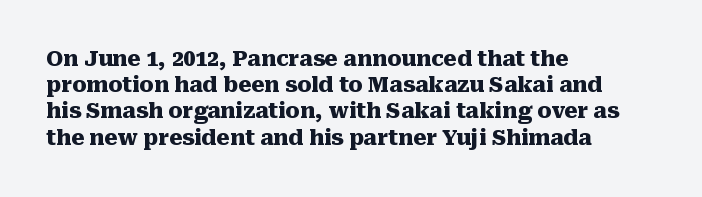
{"italic": "no", "bold": "yes", "underline": "no", "align": "left", "line_spacing": "normal", "line_spacing_ratio": 1.25, "letter_spacing": "normal", "letter_spacing_em": 0.0, "glyph_px": 21}
